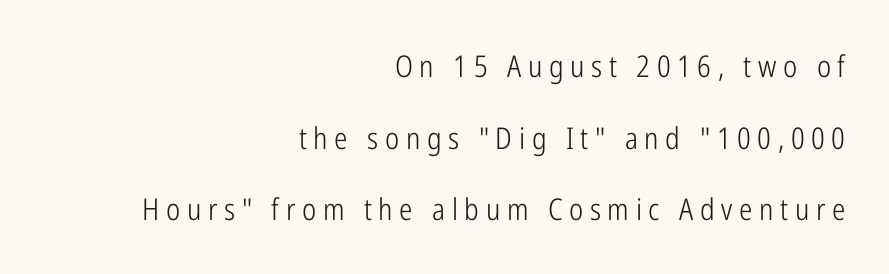
Q: Is the text bold? A: No.
Q: Is the text italic (slanted)? A: No, it is upright.
Q: Is the typeface a serif or a sans-serif typeface? A: Sans-serif.
Q: Is the text underlined? A: No.
Q: How is the paragraph aligned? A: Right-aligned.
Q: Is the spacing between letters normal or unusually wide? A: Unusually wide.
Q: Is the spacing between lines tight, normal or loose? A: Loose.
Q: Width (condensed, normal, or wide)? A: Condensed.
Q: Stroke contrast? A: Low.
Q: x-height? A: Medium.
Q: Monospaced? A: No.
